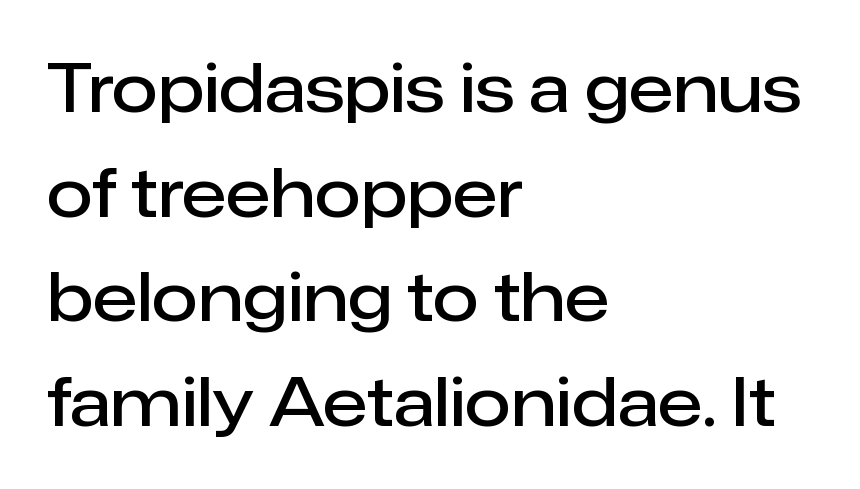
Q: Is the text bold? A: Semi-bold.
Q: Is the text italic (slanted)? A: No, it is upright.
Q: Is the typeface a serif or a sans-serif typeface? A: Sans-serif.
Q: Is the text underlined? A: No.
Q: How is the paragraph aligned? A: Left-aligned.
Q: Is the spacing between letters normal or unusually wide? A: Normal.
Q: Is the spacing between lines tight, normal or loose? A: Normal.
Q: Width (condensed, normal, or wide)? A: Normal.
Q: Stroke contrast? A: Low.
Q: x-height? A: Medium.
Q: Monospaced? A: No.
